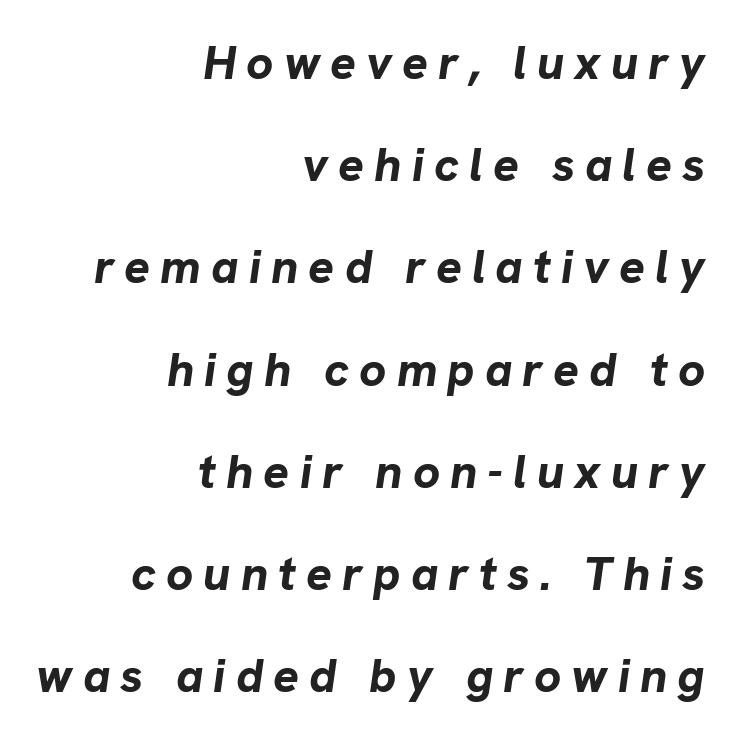
Leading: increased. Posture: slanted. Typesetter's note: full bold, strokes at maximum text heaviness. Display-style spreading of the glyphs; the letterfit is very open. Is the block centered? No — it sits flush against the right margin. A clean baseline with only descenders dipping below it.
